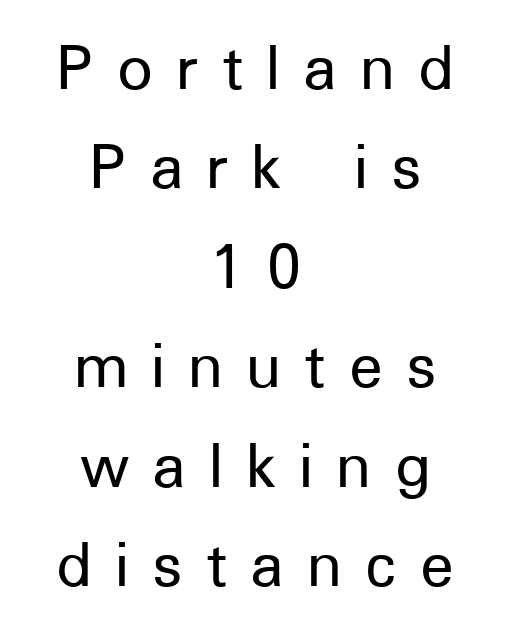
{"serif": "no", "italic": "no", "width": "normal", "stroke_contrast": "low", "x_height": "medium", "monospaced": "no", "underline": "no", "align": "center", "line_spacing": "normal", "line_spacing_ratio": 1.42, "letter_spacing": "wide", "letter_spacing_em": 0.33, "glyph_px": 70}
